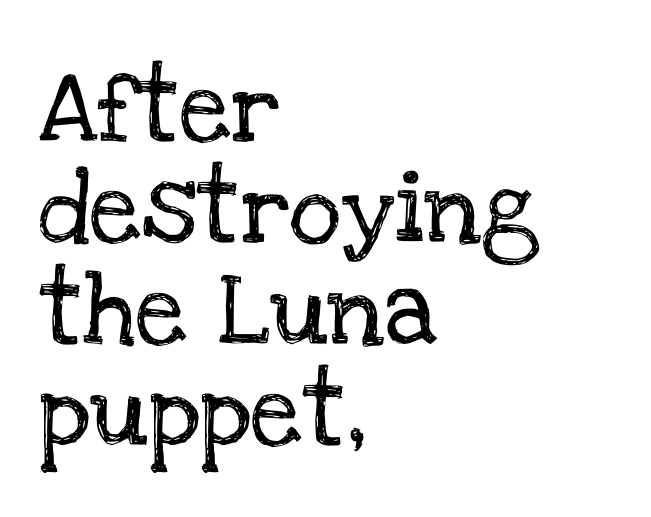
Does the copy run flush right? No — it runs flush left. Every character sits straight up, as roman type does. The text was rendered using a seriffed face with decorative stroke endings. The space between consecutive lines is moderate.
